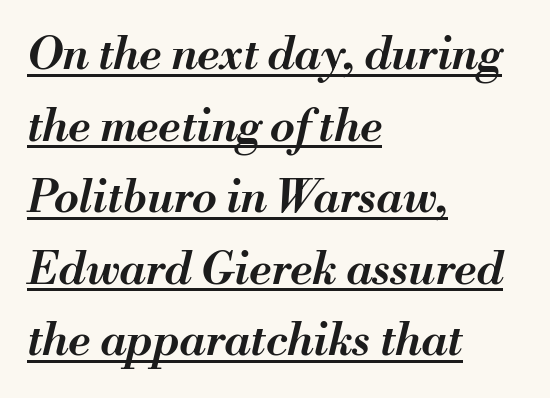
{"italic": "yes", "lean": "right", "slant_degrees": 13, "bold": "semi", "weight": "semibold", "width": "normal", "stroke_contrast": "medium", "x_height": "small", "monospaced": "no", "underline": "yes", "align": "left", "line_spacing": "normal", "line_spacing_ratio": 1.59, "letter_spacing": "normal", "letter_spacing_em": 0.0, "glyph_px": 45}
